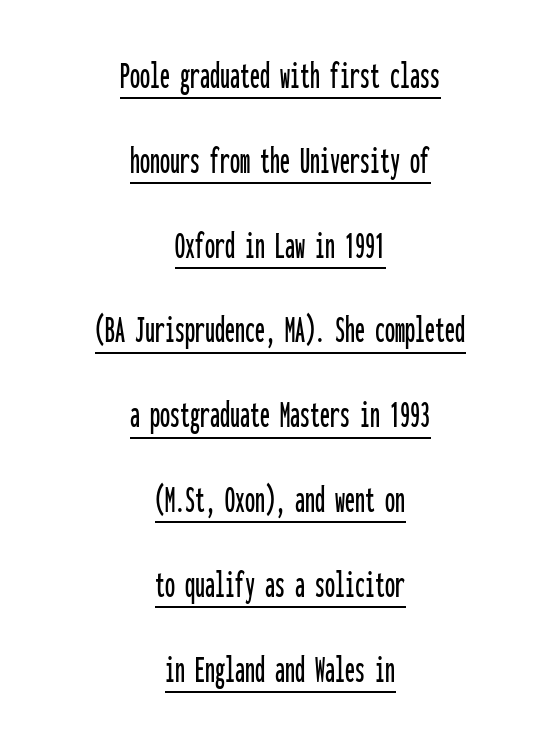
Q: Is the text italic (slanted)? A: No, it is upright.
Q: Is the typeface a serif or a sans-serif typeface? A: Sans-serif.
Q: Is the text underlined? A: Yes.
Q: How is the paragraph aligned? A: Centered.
Q: Is the spacing between letters normal or unusually wide? A: Normal.
Q: Is the spacing between lines tight, normal or loose? A: Loose.
Q: Width (condensed, normal, or wide)? A: Condensed.
Q: Stroke contrast? A: Low.
Q: x-height? A: Medium.
Q: Monospaced? A: Yes.
